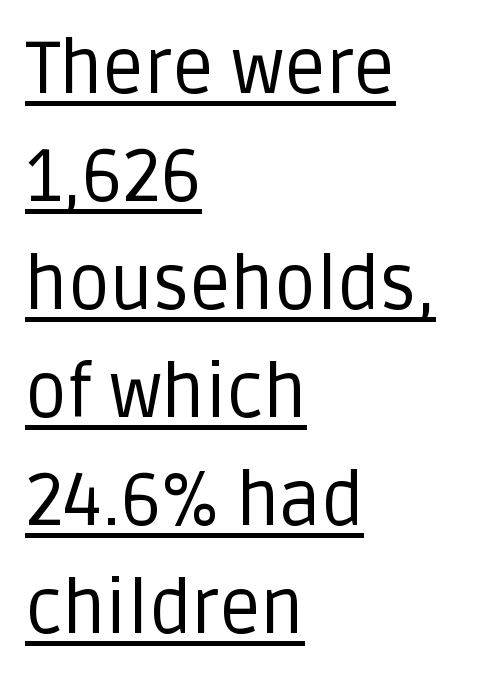
The image shows 73 px regular-weight sans-serif type, upright; set left-aligned, normal line spacing (1.48x), normal letter spacing, underlined; low stroke contrast and a large x-height.
